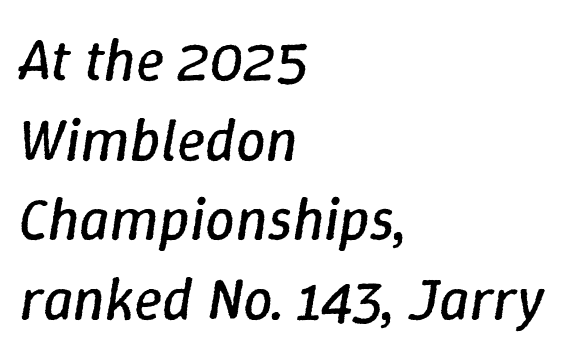
Q: Is the text bold? A: No.
Q: Is the text italic (slanted)? A: Yes, it leans right by about 9 degrees.
Q: Is the text underlined? A: No.
Q: How is the paragraph aligned? A: Left-aligned.
Q: Is the spacing between letters normal or unusually wide? A: Normal.
Q: Is the spacing between lines tight, normal or loose? A: Normal.
Q: Width (condensed, normal, or wide)? A: Normal.
Q: Stroke contrast? A: Low.
Q: x-height? A: Medium.
Q: Monospaced? A: No.
